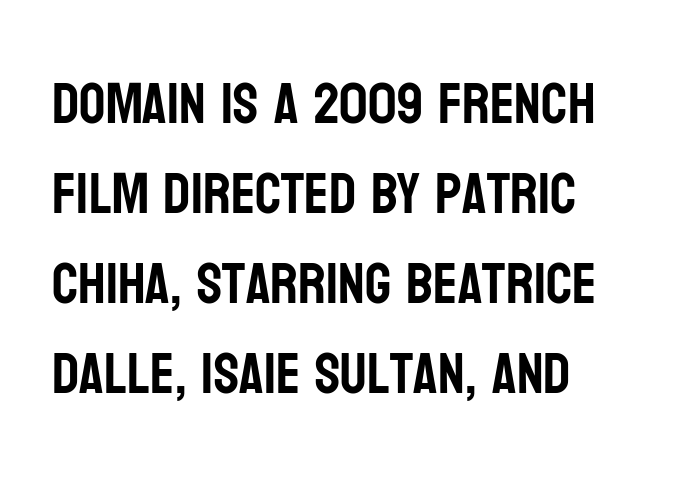
{"serif": "no", "italic": "no", "width": "condensed", "stroke_contrast": "low", "x_height": "large", "monospaced": "no", "underline": "no", "align": "left", "line_spacing": "normal", "line_spacing_ratio": 1.55, "letter_spacing": "normal", "letter_spacing_em": 0.0, "glyph_px": 58}
